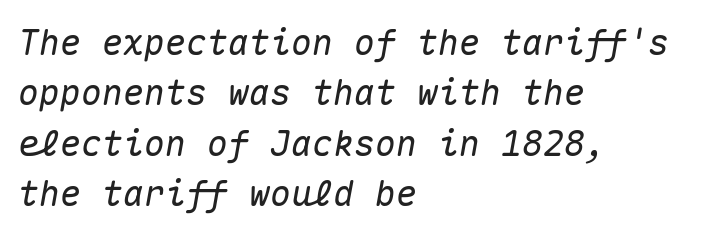
{"italic": "yes", "lean": "right", "slant_degrees": 10, "width": "normal", "stroke_contrast": "medium", "x_height": "medium", "monospaced": "yes", "underline": "no", "align": "left", "line_spacing": "normal", "line_spacing_ratio": 1.44, "letter_spacing": "normal", "letter_spacing_em": 0.0, "glyph_px": 35}
